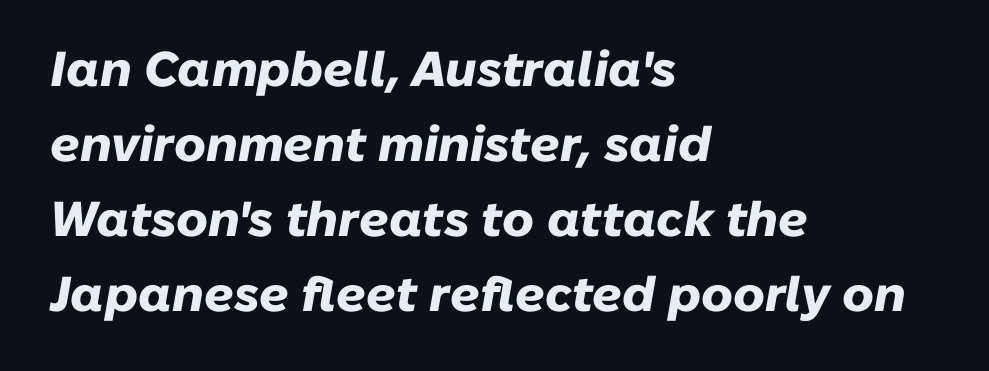
Q: Is the text bold? A: Yes.
Q: Is the text italic (slanted)? A: Yes, it leans right by about 10 degrees.
Q: Is the text underlined? A: No.
Q: How is the paragraph aligned? A: Left-aligned.
Q: Is the spacing between letters normal or unusually wide? A: Normal.
Q: Is the spacing between lines tight, normal or loose? A: Normal.
Q: Width (condensed, normal, or wide)? A: Normal.
Q: Stroke contrast? A: Low.
Q: x-height? A: Medium.
Q: Monospaced? A: No.
